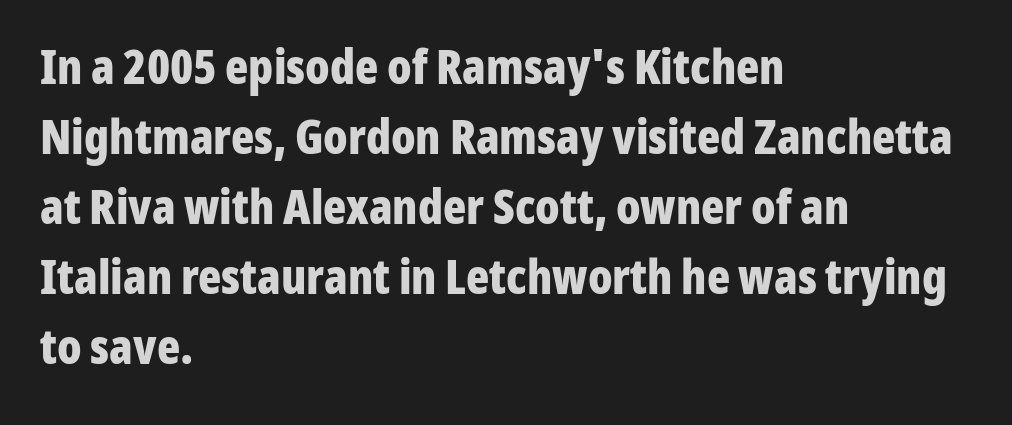
Chunky letters — that's bold for sure. Each line starts at the same left margin while the right side varies. Spacing verdict: proportional, widths tailored to each character. Characters remain perfectly vertical along every line.
